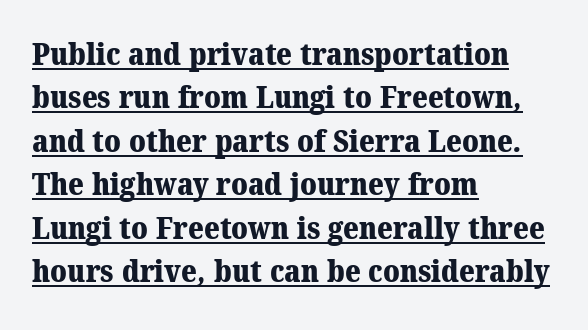
Q: Is the text bold? A: Yes.
Q: Is the typeface a serif or a sans-serif typeface? A: Serif.
Q: Is the text underlined? A: Yes.
Q: How is the paragraph aligned? A: Left-aligned.
Q: Is the spacing between letters normal or unusually wide? A: Normal.
Q: Is the spacing between lines tight, normal or loose? A: Normal.
Q: Width (condensed, normal, or wide)? A: Normal.
Q: Stroke contrast? A: Medium.
Q: x-height? A: Medium.
Q: Monospaced? A: No.
